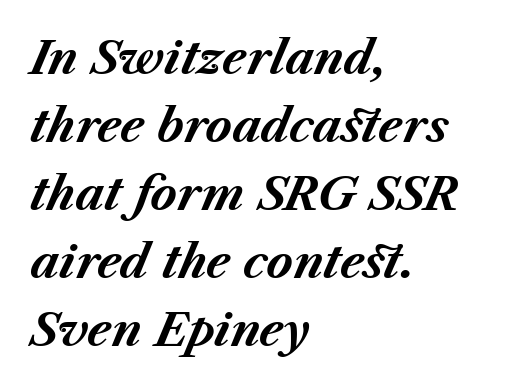
The image shows 45 px bold type, italic (leaning right); set left-aligned, normal line spacing (1.51x), normal letter spacing, not underlined; medium stroke contrast and a medium x-height.
